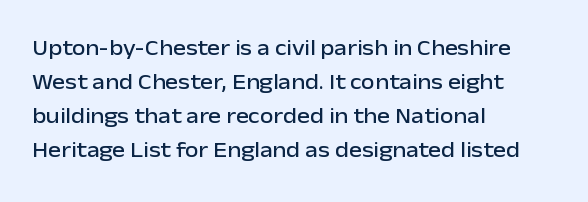
Inter-character spacing is left at the font's built-in metrics. A bare baseline throughout the passage. The typography opts for an upright posture over an oblique one. Casual observation: everything's shoved over to the left.
